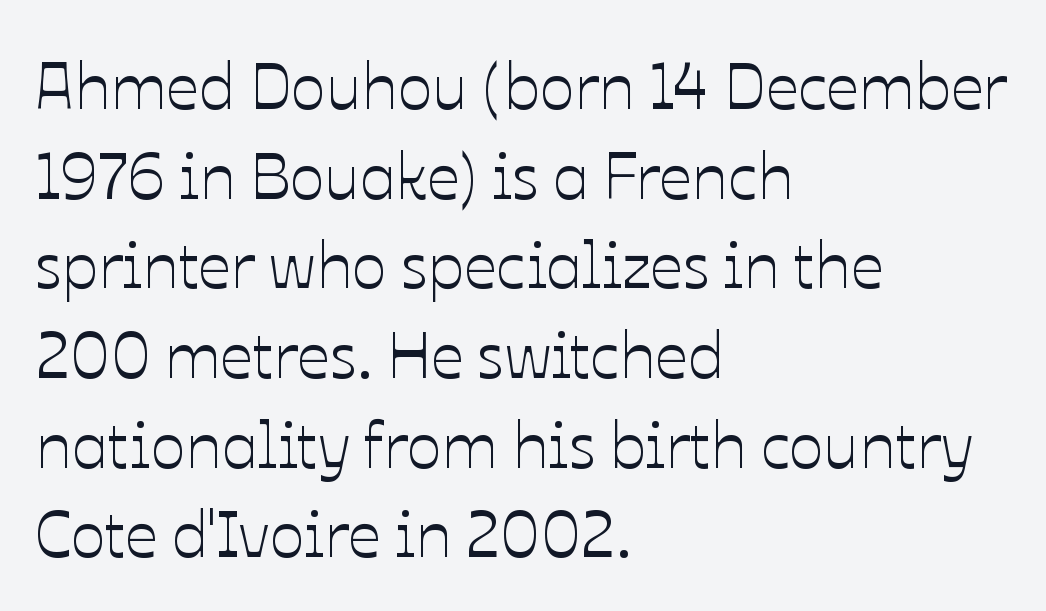
A classic flush-left, rag-right setting is used for this passage. Note the varied advance widths — an 'i' is clearly narrower than an 'm'. The zone under the glyphs is completely vacant. The designer left line spacing at the default. Unlike italic type, these characters show no tilt at all. The rendering keeps characters at their native spacing.
